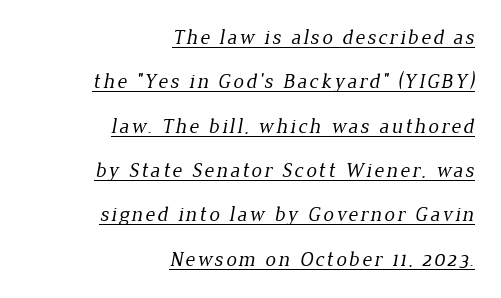
The image shows 21 px text type; set right-aligned, loose line spacing (2.11x), underlined.
